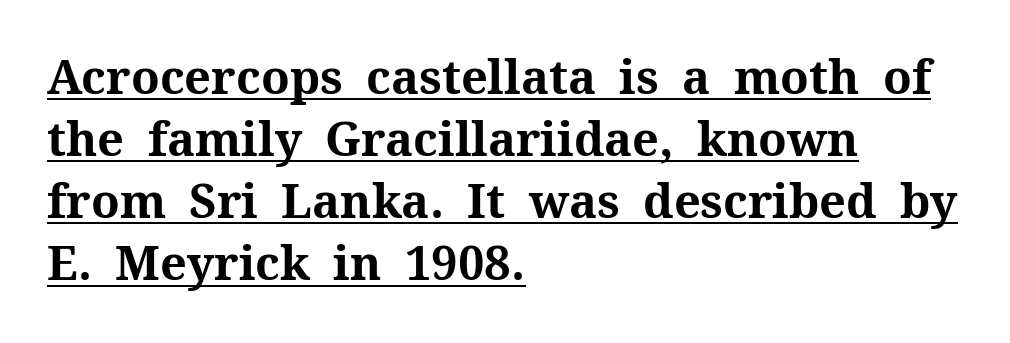
Look at the tracking — it's just the regular setting, nothing added. Looks like regular typesetting: each glyph gets only the width it needs. The line-height multiplier appears to be the usual default. You can tell it's not italic because the verticals are truly vertical. The lines in this sample share a left origin and differ only in where they stop.
